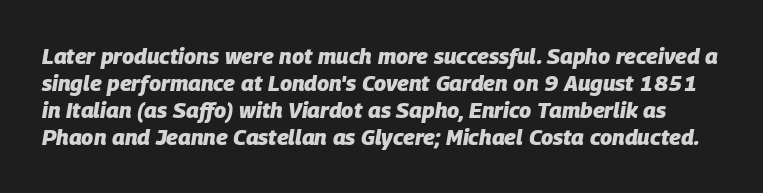
A clean baseline with only descenders dipping below it. Slant detected: the letters are inclined. A dark, heavy texture on the line: the type is bold. A typesetter would call this zero additional tracking.
